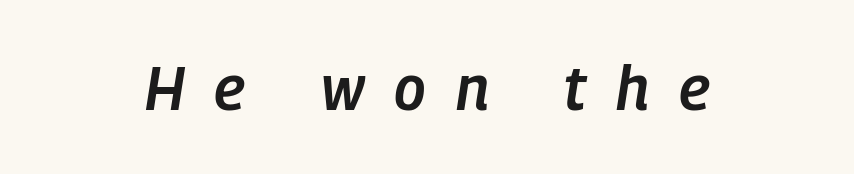
Q: Is the text bold? A: Semi-bold.
Q: Is the text italic (slanted)? A: Yes, it leans right by about 9 degrees.
Q: Is the text underlined? A: No.
Q: How is the paragraph aligned? A: Centered.
Q: Is the spacing between letters normal or unusually wide? A: Unusually wide.
Q: Width (condensed, normal, or wide)? A: Condensed.
Q: Stroke contrast? A: Low.
Q: x-height? A: Medium.
Q: Monospaced? A: No.
